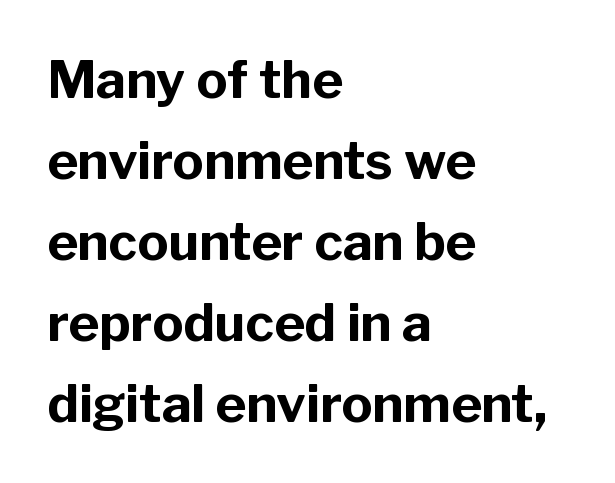
{"serif": "no", "italic": "no", "bold": "yes", "weight": "bold", "width": "normal", "stroke_contrast": "low", "x_height": "medium", "monospaced": "no", "underline": "no", "align": "left", "line_spacing": "normal", "line_spacing_ratio": 1.56, "letter_spacing": "normal", "letter_spacing_em": 0.0, "glyph_px": 52}
